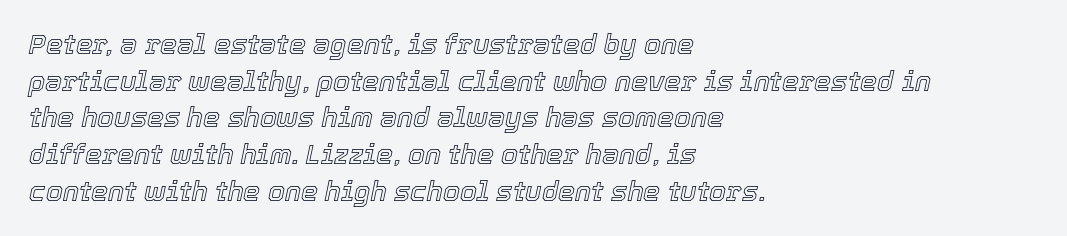
Q: Is the text italic (slanted)? A: Yes, it leans right by about 12 degrees.
Q: Is the text underlined? A: No.
Q: How is the paragraph aligned? A: Left-aligned.
Q: Is the spacing between letters normal or unusually wide? A: Normal.
Q: Is the spacing between lines tight, normal or loose? A: Normal.
